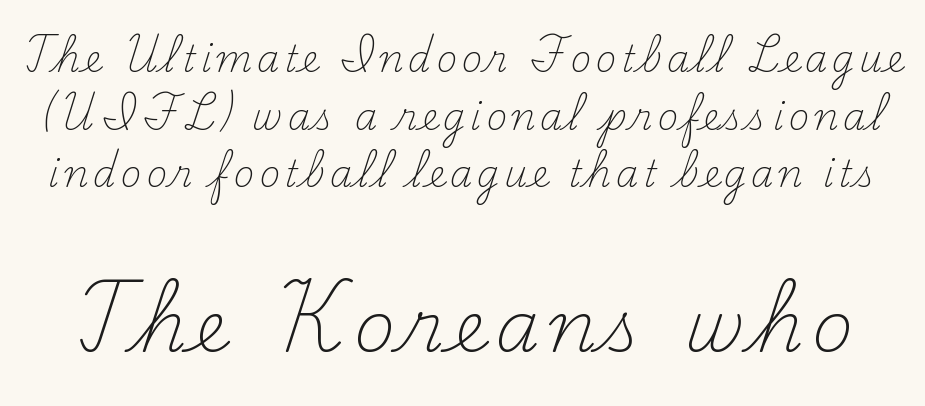
Size hierarchy here favors the trailing block over the leading one. Reading down the column, the eye jumps a familiar distance to each next line. The rendering uses natural spacing where letterforms have individual widths. A bare baseline throughout the passage.
